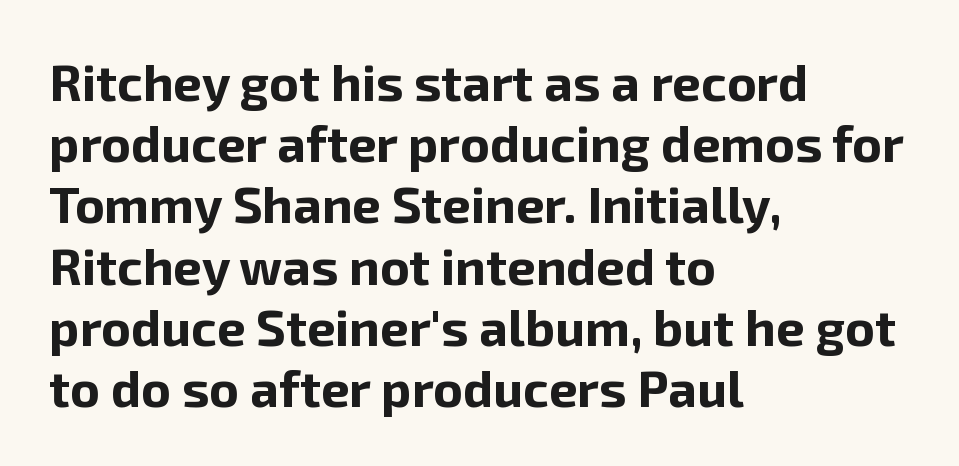
{"serif": "no", "italic": "no", "bold": "yes", "weight": "bold", "width": "normal", "stroke_contrast": "low", "x_height": "medium", "monospaced": "no", "underline": "no", "align": "left", "line_spacing_ratio": 1.2, "letter_spacing": "normal", "letter_spacing_em": 0.0, "glyph_px": 51}
